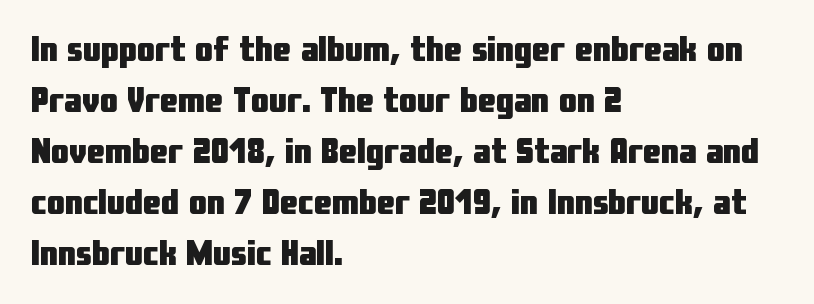
Q: Is the text bold? A: Yes.
Q: Is the text italic (slanted)? A: No, it is upright.
Q: Is the typeface a serif or a sans-serif typeface? A: Sans-serif.
Q: Is the text underlined? A: No.
Q: How is the paragraph aligned? A: Left-aligned.
Q: Is the spacing between letters normal or unusually wide? A: Normal.
Q: Is the spacing between lines tight, normal or loose? A: Normal.
Q: Width (condensed, normal, or wide)? A: Condensed.
Q: Stroke contrast? A: Low.
Q: x-height? A: Medium.
Q: Monospaced? A: No.
